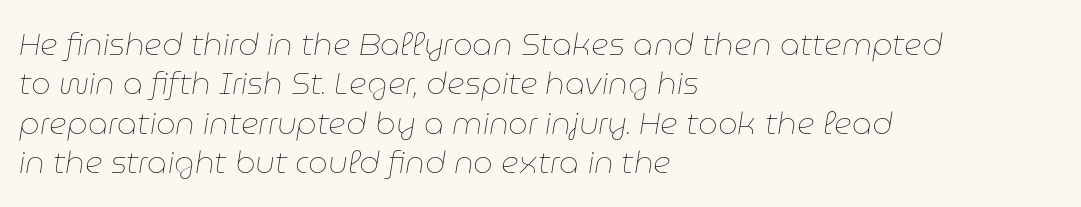
These lines were composed using italics. The letters advance in unequal steps, a hallmark of proportional type. There is no visible air inserted between adjacent glyphs. The foot of each line stays bare and open. Weight: not bold — regular or lighter. Horizontally, the lines are justified to the leading edge only.
